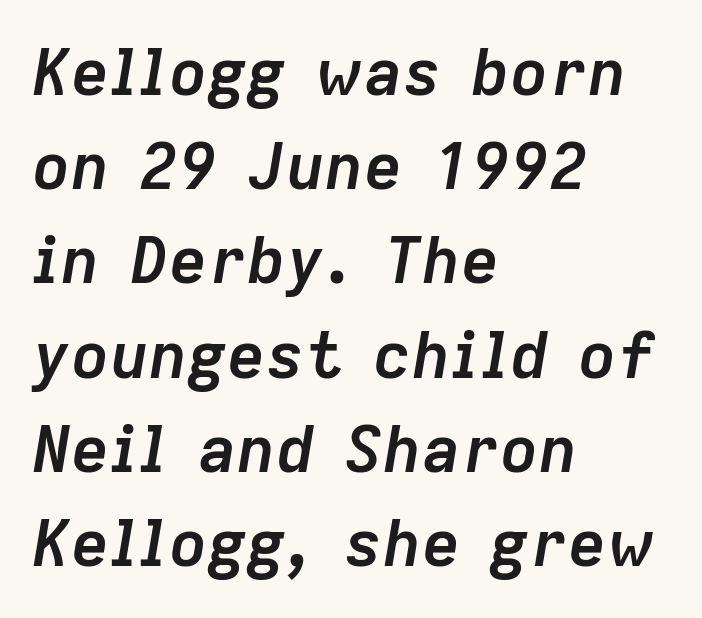
{"italic": "yes", "lean": "right", "slant_degrees": 9, "bold": "yes", "weight": "semibold", "width": "normal", "stroke_contrast": "low", "x_height": "medium", "monospaced": "no", "underline": "no", "align": "left", "line_spacing": "normal", "line_spacing_ratio": 1.45, "letter_spacing": "normal", "letter_spacing_em": 0.0, "glyph_px": 65}
